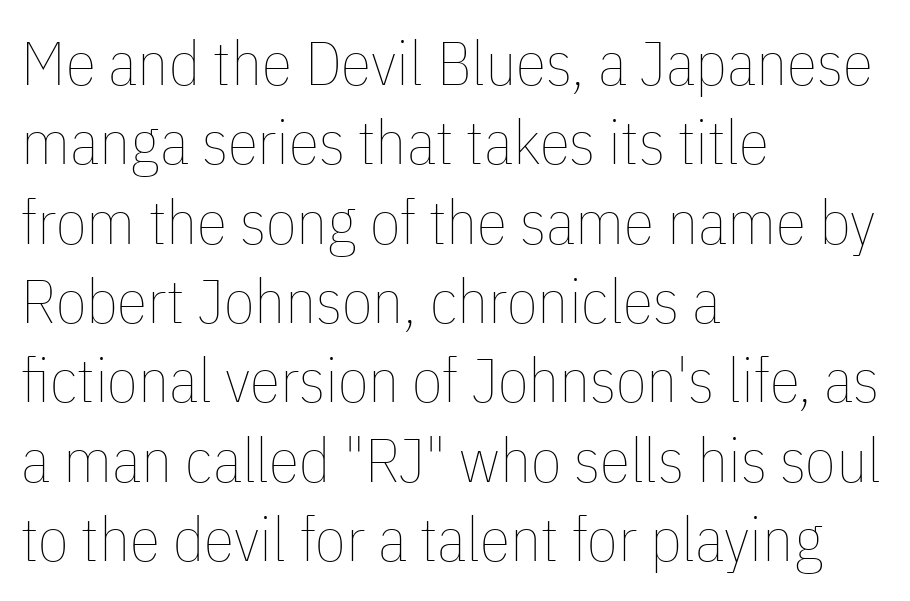
A roman cut, with each character standing at attention. Proportional: the letters do not fall into vertical columns. Letter spacing: default. Letters rest on an invisible, unmarked baseline. The lines are quadded left. The strokes are not fattened; the text isn't bold.
